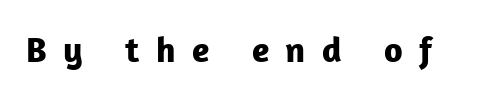
Q: Is the text bold? A: Yes.
Q: Is the text italic (slanted)? A: No, it is upright.
Q: Is the typeface a serif or a sans-serif typeface? A: Sans-serif.
Q: Is the text underlined? A: No.
Q: Is the spacing between letters normal or unusually wide? A: Unusually wide.
Q: Width (condensed, normal, or wide)? A: Normal.
Q: Stroke contrast? A: Low.
Q: x-height? A: Medium.
Q: Monospaced? A: No.
